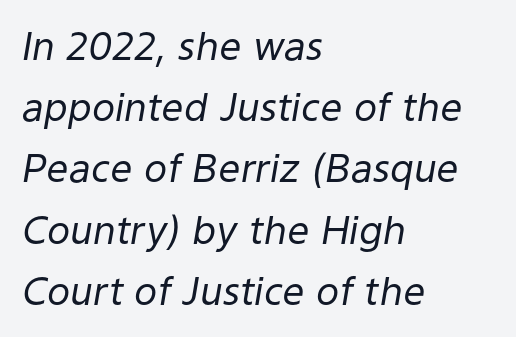
Q: Is the text bold? A: No.
Q: Is the text italic (slanted)? A: Yes, it leans right by about 9 degrees.
Q: Is the text underlined? A: No.
Q: How is the paragraph aligned? A: Left-aligned.
Q: Is the spacing between letters normal or unusually wide? A: Normal.
Q: Is the spacing between lines tight, normal or loose? A: Normal.
Q: Width (condensed, normal, or wide)? A: Normal.
Q: Stroke contrast? A: Low.
Q: x-height? A: Medium.
Q: Monospaced? A: No.
